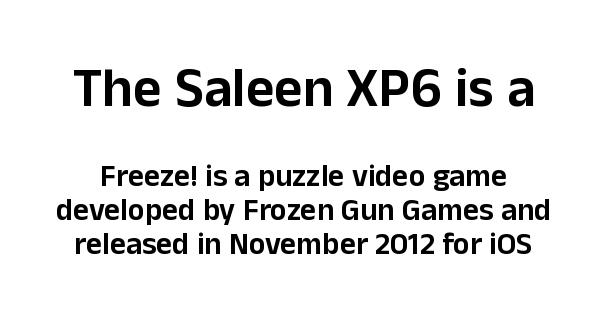
{"serif": "no", "italic": "no", "width": "normal", "stroke_contrast": "low", "x_height": "medium", "monospaced": "no", "underline": "no", "line_spacing": "tight", "line_spacing_ratio": 1.09, "letter_spacing": "normal", "letter_spacing_em": 0.0, "larger_block": "first", "size_ratio": 1.77, "glyph_px": 55}
